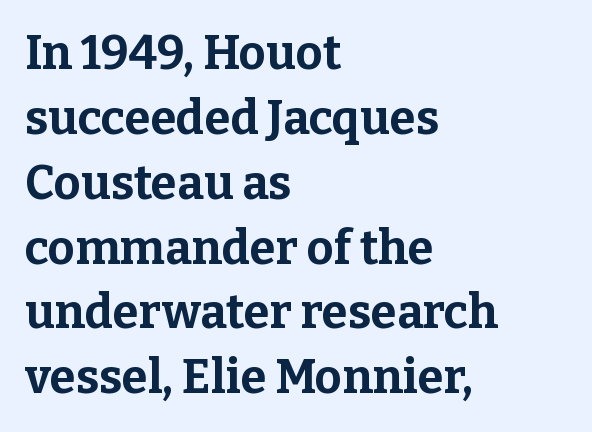
Q: Is the text bold? A: Yes.
Q: Is the text italic (slanted)? A: No, it is upright.
Q: Is the typeface a serif or a sans-serif typeface? A: Serif.
Q: Is the text underlined? A: No.
Q: How is the paragraph aligned? A: Left-aligned.
Q: Is the spacing between letters normal or unusually wide? A: Normal.
Q: Is the spacing between lines tight, normal or loose? A: Normal.
Q: Width (condensed, normal, or wide)? A: Normal.
Q: Stroke contrast? A: Low.
Q: x-height? A: Medium.
Q: Monospaced? A: No.
